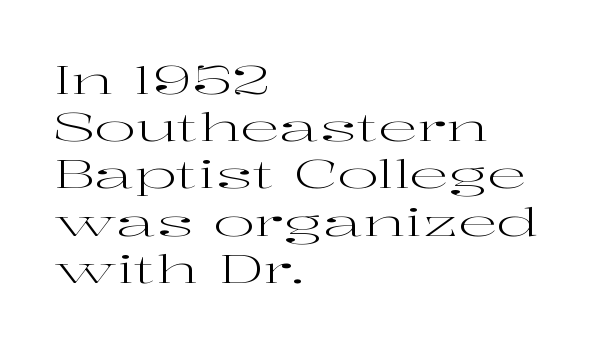
The image shows 39 px regular-weight, wide serif type, upright; set left-aligned, line spacing 1.21x, normal letter spacing, not underlined; high stroke contrast and a medium x-height.
